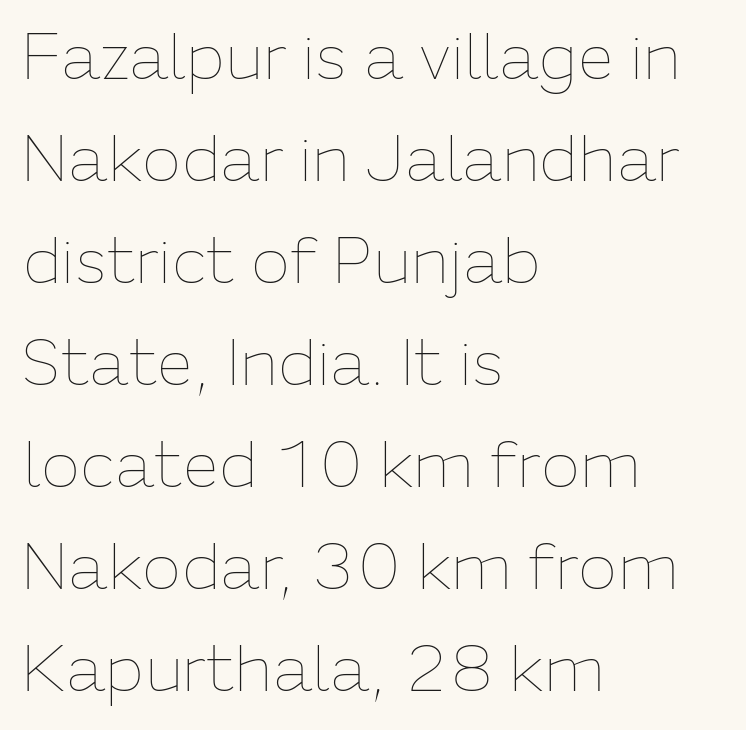
{"italic": "no", "bold": "no", "weight": "thin", "width": "normal", "stroke_contrast": "low", "x_height": "medium", "monospaced": "no", "underline": "no", "align": "left", "line_spacing": "normal", "line_spacing_ratio": 1.57, "letter_spacing": "normal", "letter_spacing_em": 0.0, "glyph_px": 65}
